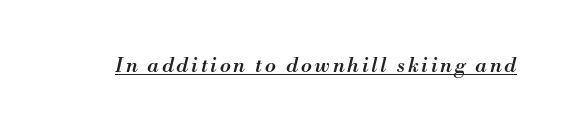
Q: Is the text bold? A: Semi-bold.
Q: Is the text italic (slanted)? A: Yes, it leans right by about 13 degrees.
Q: Is the text underlined? A: Yes.
